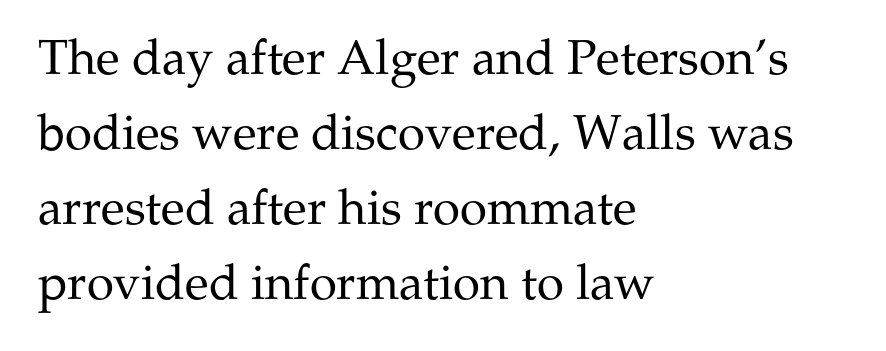
The image shows 49 px regular-weight serif type, upright; set left-aligned, normal line spacing (1.53x), normal letter spacing, not underlined; medium stroke contrast and a medium x-height.
